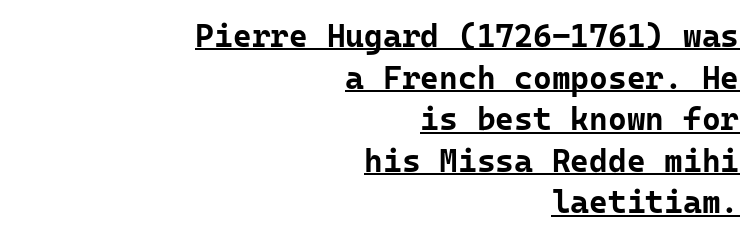
Summary of vertical rhythm: regular, with standard interline spacing. Posture: straight, roman, zero tilt. Typeset ragged left — the right edge is the straight one. The specimen includes a rule beneath the text block's lines. Is the type bold? Yes — the strokes are clearly thick and heavy. You could call the tracking neutral — neither tight nor loose.
